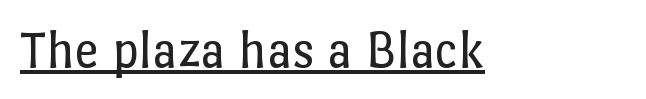
Tracking here is standard; glyphs follow each other at the usual distance. Unbolded letterforms with no extra heft. The letters advance in unequal steps, a hallmark of proportional type. These lines were composed using upright roman letters.
